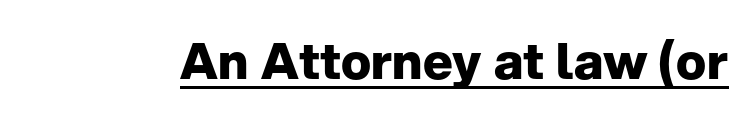
The image shows 50 px heavy sans-serif type, upright; set normal letter spacing, underlined; low stroke contrast and a medium x-height.
